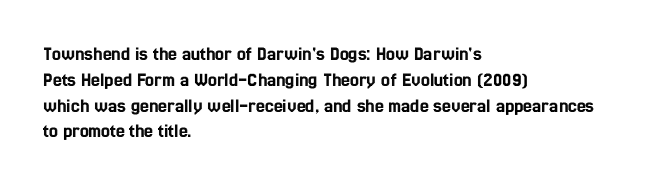
The image shows 20 px text type, upright; set left-aligned, normal line spacing (1.29x), normal letter spacing, not underlined.
